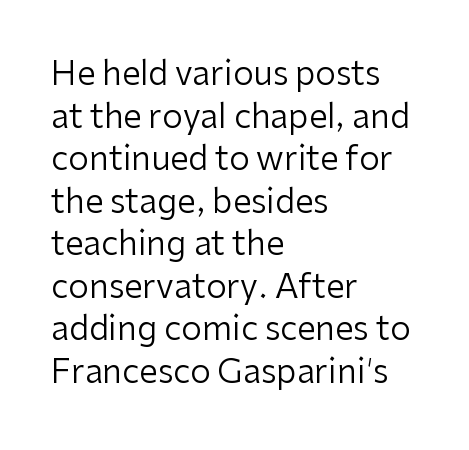
{"serif": "no", "italic": "no", "bold": "no", "weight": "regular", "width": "normal", "stroke_contrast": "low", "x_height": "medium", "monospaced": "no", "underline": "no", "align": "left", "line_spacing": "normal", "line_spacing_ratio": 1.29, "letter_spacing": "normal", "letter_spacing_em": 0.0, "glyph_px": 33}
